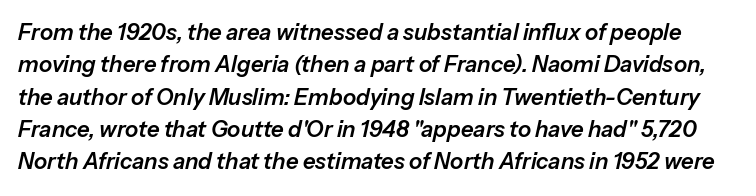
These lines keep a tight, regular rhythm from letter to letter. It's the slanting kind of type. Lines of text with bare space underneath. The passage shown stacks its lines at a standard gap.
